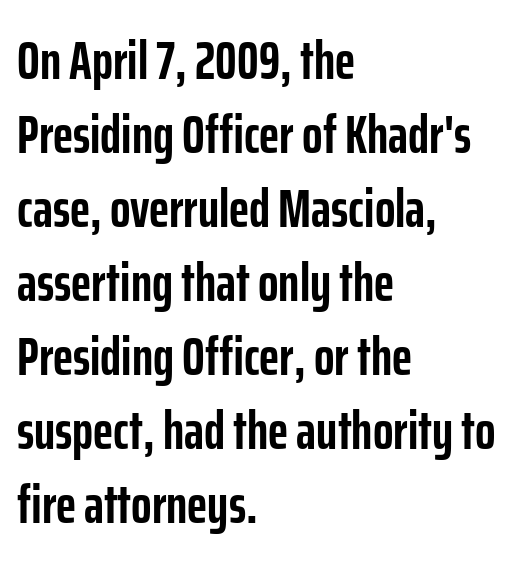
Q: Is the text bold? A: Yes.
Q: Is the text italic (slanted)? A: No, it is upright.
Q: Is the typeface a serif or a sans-serif typeface? A: Sans-serif.
Q: Is the text underlined? A: No.
Q: How is the paragraph aligned? A: Left-aligned.
Q: Is the spacing between letters normal or unusually wide? A: Normal.
Q: Is the spacing between lines tight, normal or loose? A: Normal.
Q: Width (condensed, normal, or wide)? A: Condensed.
Q: Stroke contrast? A: Low.
Q: x-height? A: Medium.
Q: Monospaced? A: No.
